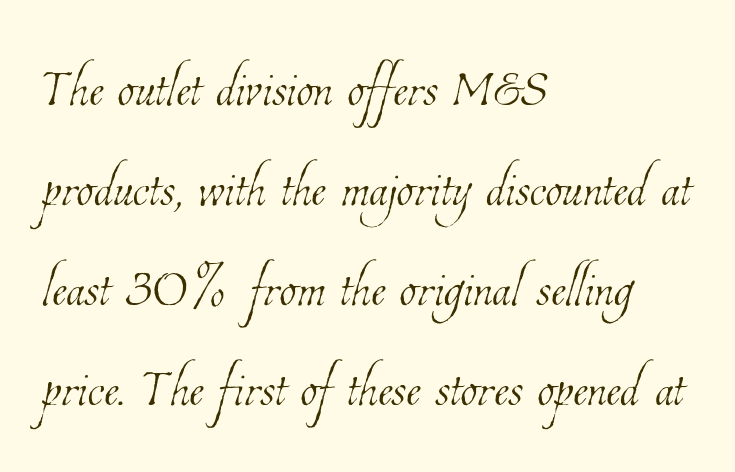
Q: Is the text bold? A: No.
Q: Is the text underlined? A: No.
Q: How is the paragraph aligned? A: Left-aligned.
Q: Is the spacing between letters normal or unusually wide? A: Normal.
Q: Is the spacing between lines tight, normal or loose? A: Normal.
Q: Width (condensed, normal, or wide)? A: Condensed.
Q: Stroke contrast? A: Low.
Q: x-height? A: Medium.
Q: Monospaced? A: No.
